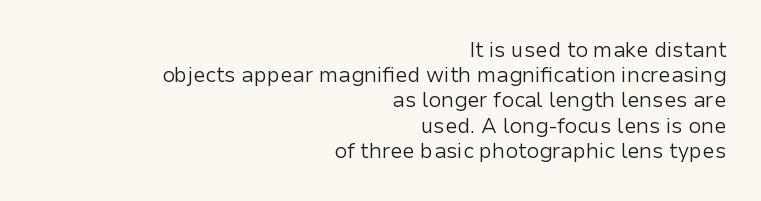
The image shows 21 px text type, upright; set right-aligned, line spacing 1.2x, normal letter spacing, not underlined.
